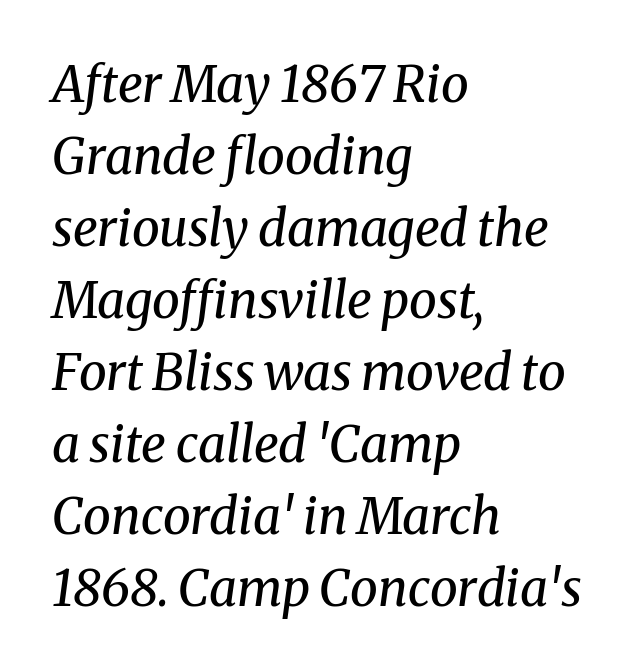
The face used here is proportionally spaced, like ordinary book or web type. No heavy texture on the line: the type isn't bold. How are the letters spaced? Ordinarily, with no added tracking. Whoever set this chose a conventional vertical rhythm.
